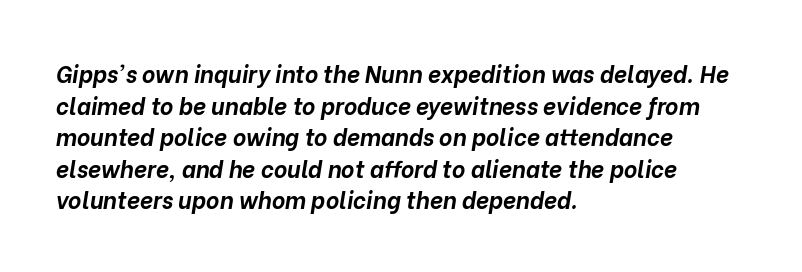
Q: Is the text bold? A: Yes.
Q: Is the text italic (slanted)? A: Yes, it leans right by about 10 degrees.
Q: Is the text underlined? A: No.
Q: How is the paragraph aligned? A: Left-aligned.
Q: Is the spacing between letters normal or unusually wide? A: Normal.
Q: Is the spacing between lines tight, normal or loose? A: Normal.
